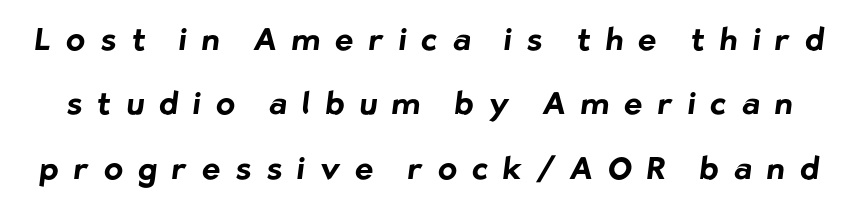
The image shows 31 px bold sans-serif type; set loose line spacing (2.08x), unusually wide letter spacing (+0.49 em), not underlined; low stroke contrast and a medium x-height.
